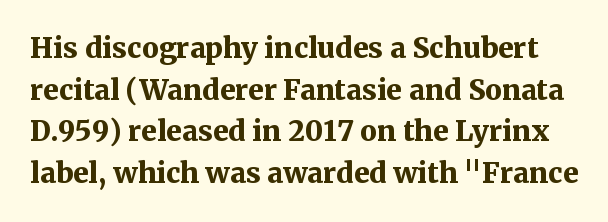
Looks like regular typesetting: each glyph gets only the width it needs. The designer left line spacing at the default. Underlining? Definitely not there. The passage shown has conventional tracking throughout. This sample uses a serif face.
